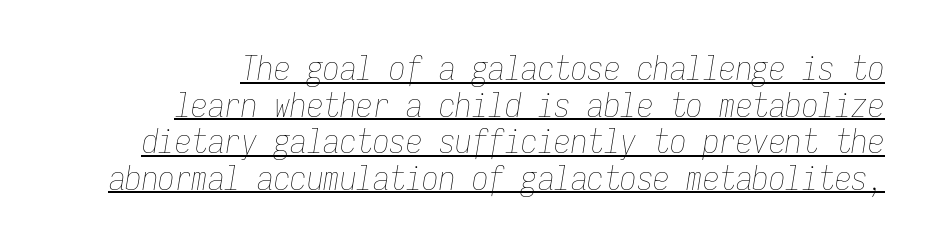
{"italic": "yes", "lean": "right", "slant_degrees": 9, "bold": "no", "weight": "thin", "width": "condensed", "stroke_contrast": "low", "x_height": "medium", "monospaced": "yes", "underline": "yes", "align": "right", "line_spacing": "tight", "line_spacing_ratio": 1.11, "letter_spacing": "normal", "letter_spacing_em": 0.0, "glyph_px": 33}
